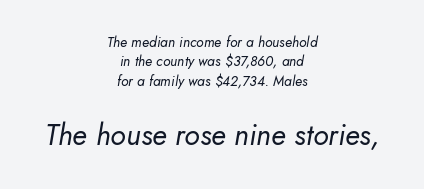
The image shows 29 px regular-weight type, italic (leaning right); set centered, normal line spacing (1.38x), normal letter spacing, not underlined; the second (bottom) block is 2.07x larger; low stroke contrast and a small x-height.
